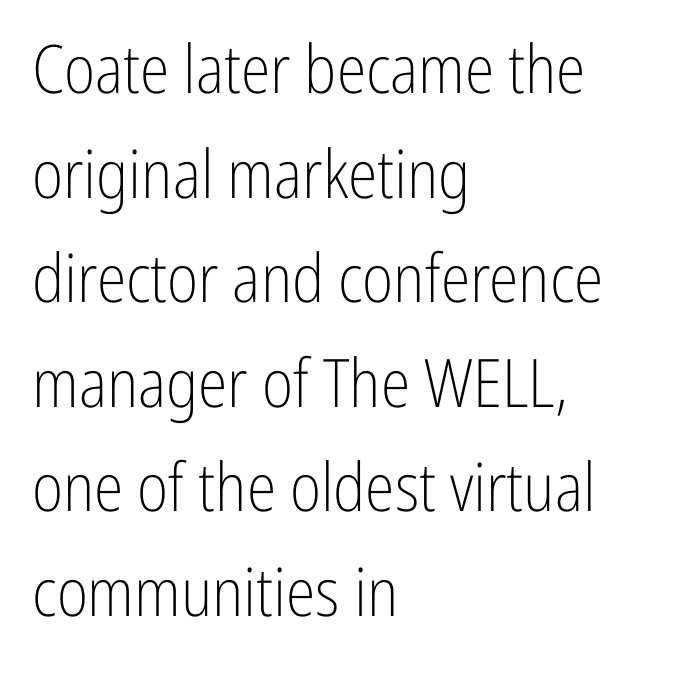
{"serif": "no", "italic": "no", "bold": "no", "weight": "light", "width": "condensed", "stroke_contrast": "low", "x_height": "medium", "monospaced": "no", "underline": "no", "align": "left", "line_spacing": "normal", "line_spacing_ratio": 1.56, "letter_spacing": "normal", "letter_spacing_em": 0.0, "glyph_px": 67}
